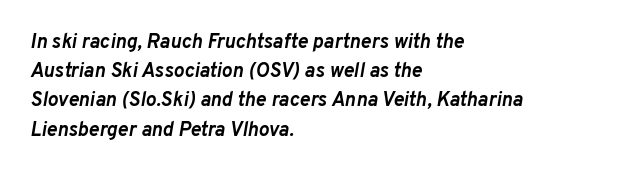
Emphasis-style slanted type is in use. The paragraph has a hard left edge and a soft right edge. You'd pick this weight for a headline — it's a proper bold. Honestly, there is no underline to notice here at all.
